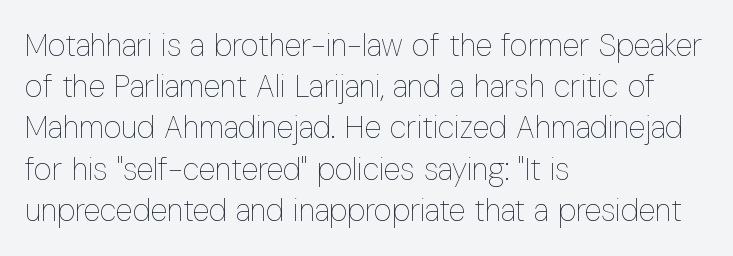
{"italic": "no", "bold": "no", "weight": "thin", "width": "condensed", "stroke_contrast": "low", "x_height": "medium", "monospaced": "no", "underline": "no", "align": "left", "line_spacing": "normal", "line_spacing_ratio": 1.33, "letter_spacing": "normal", "letter_spacing_em": 0.0, "glyph_px": 31}
